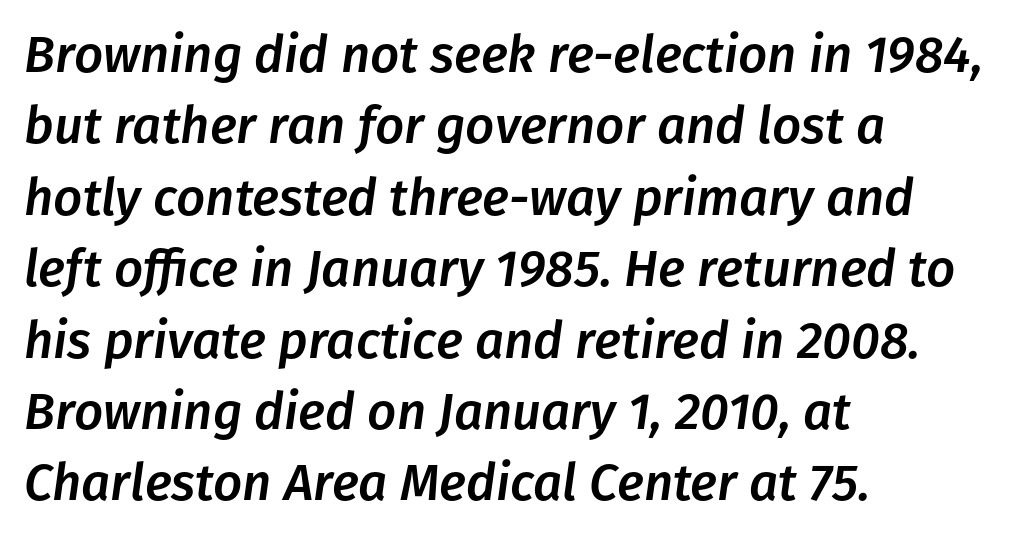
Q: Is the text italic (slanted)? A: Yes, it leans right by about 8 degrees.
Q: Is the text underlined? A: No.
Q: How is the paragraph aligned? A: Left-aligned.
Q: Is the spacing between letters normal or unusually wide? A: Normal.
Q: Is the spacing between lines tight, normal or loose? A: Normal.
Q: Width (condensed, normal, or wide)? A: Normal.
Q: Stroke contrast? A: Low.
Q: x-height? A: Medium.
Q: Monospaced? A: No.
